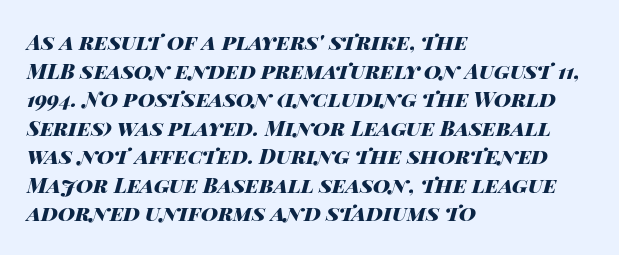
Heavy, bold letterforms. Underline: absent. Each new line begins a customary step beneath the previous one. Each line starts at the same left margin while the right side varies. It's the slanting kind of type.
